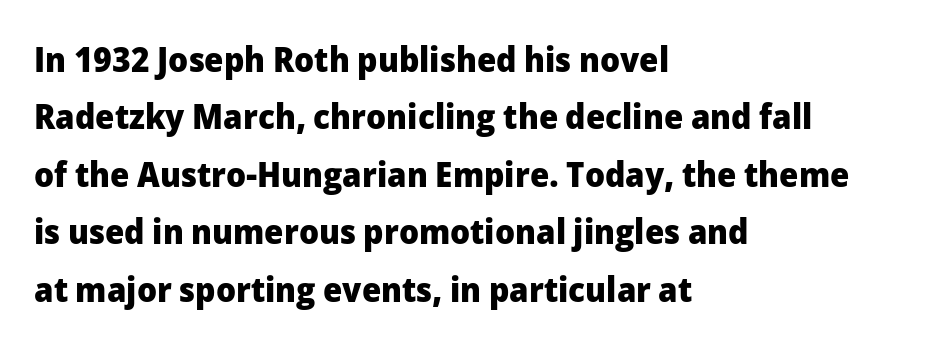
Q: Is the text bold? A: Yes.
Q: Is the text italic (slanted)? A: No, it is upright.
Q: Is the typeface a serif or a sans-serif typeface? A: Sans-serif.
Q: Is the text underlined? A: No.
Q: How is the paragraph aligned? A: Left-aligned.
Q: Is the spacing between letters normal or unusually wide? A: Normal.
Q: Is the spacing between lines tight, normal or loose? A: Normal.
Q: Width (condensed, normal, or wide)? A: Normal.
Q: Stroke contrast? A: Low.
Q: x-height? A: Medium.
Q: Monospaced? A: No.
